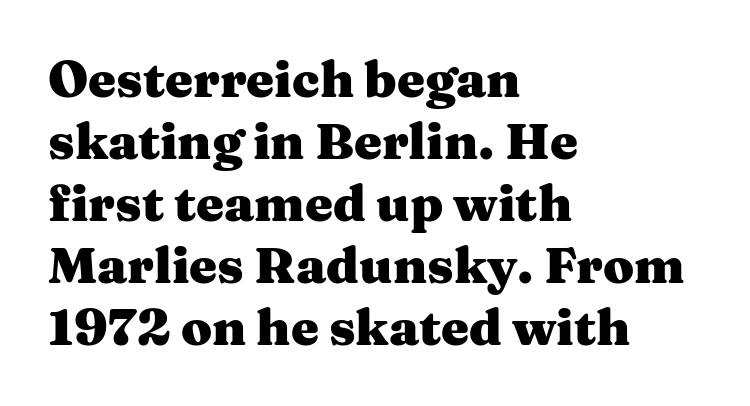
{"serif": "yes", "italic": "no", "bold": "yes", "weight": "heavy", "width": "wide", "stroke_contrast": "medium", "x_height": "medium", "monospaced": "no", "underline": "no", "align": "left", "line_spacing_ratio": 1.24, "letter_spacing": "normal", "letter_spacing_em": 0.0, "glyph_px": 50}
